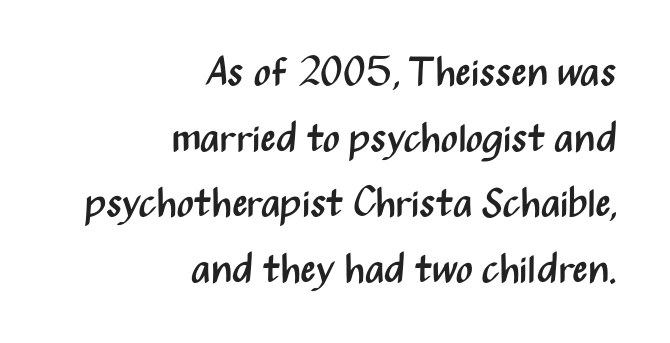
The image shows 40 px regular-weight, condensed sans-serif type, upright; set right-aligned, normal line spacing (1.64x), normal letter spacing, not underlined; medium stroke contrast and a medium x-height.
